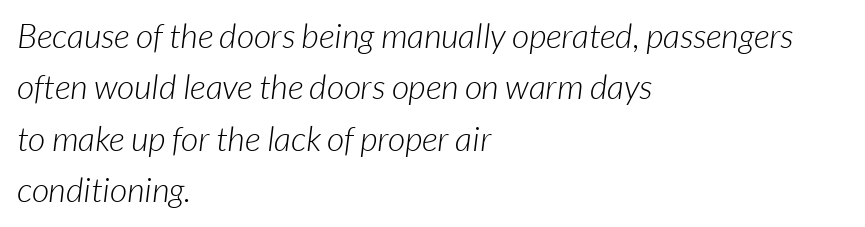
{"serif": "no", "bold": "no", "weight": "light", "width": "normal", "stroke_contrast": "low", "x_height": "medium", "monospaced": "no", "underline": "no", "align": "left", "line_spacing": "normal", "line_spacing_ratio": 1.51, "letter_spacing": "normal", "letter_spacing_em": 0.0, "glyph_px": 34}
